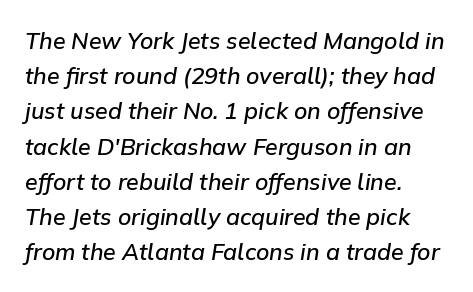
{"italic": "yes", "lean": "right", "slant_degrees": 9, "bold": "semi", "underline": "no", "align": "left", "line_spacing": "normal", "line_spacing_ratio": 1.53, "letter_spacing": "normal", "letter_spacing_em": 0.0, "glyph_px": 23}
